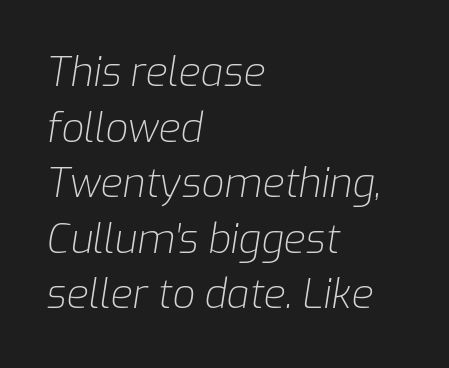
Note the varied advance widths — an 'i' is clearly narrower than an 'm'. All the whitespace from short lines collects on the right. Nothing heavy about these letters — not bold at all. Italic? Definitely — the glyphs are oblique.
